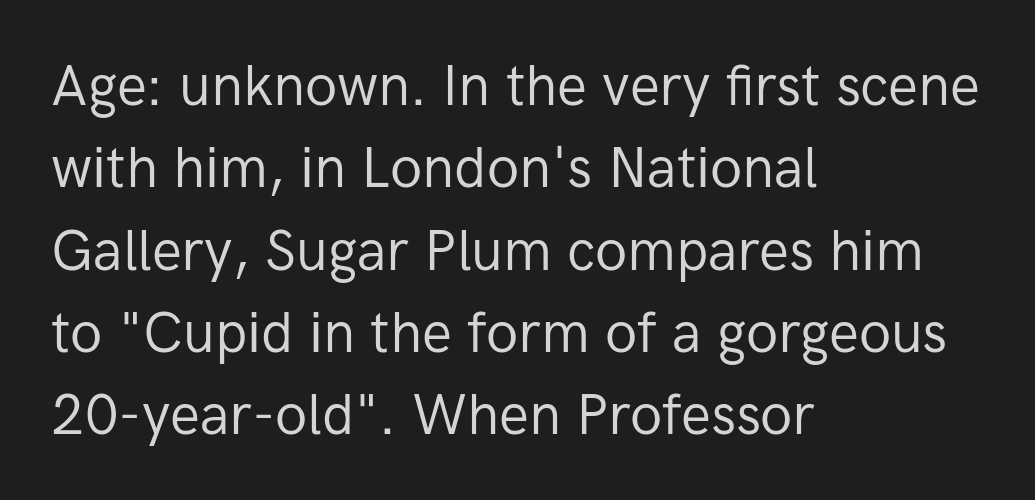
Compared with typical paragraphs, the rows here are spaced about the same. This sample uses plain, unmodified letter spacing. Leftover space on each line is placed entirely after the last word. Here the designer chose a conventional face with non-uniform glyph widths. No letter is thick-stroked: the sample isn't bold.
